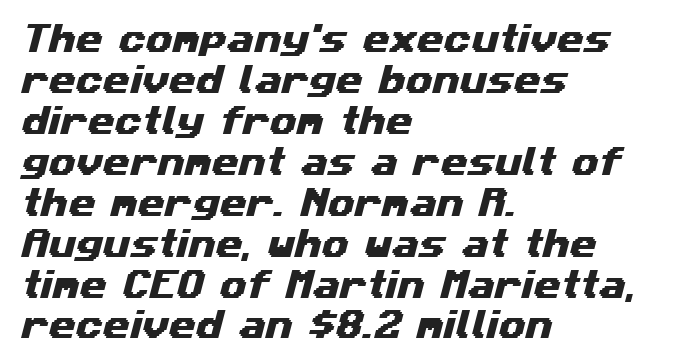
{"serif": "no", "width": "wide", "stroke_contrast": "medium", "x_height": "medium", "monospaced": "no", "underline": "no", "align": "left", "line_spacing": "normal", "line_spacing_ratio": 1.32, "letter_spacing": "normal", "letter_spacing_em": 0.0, "glyph_px": 31}
